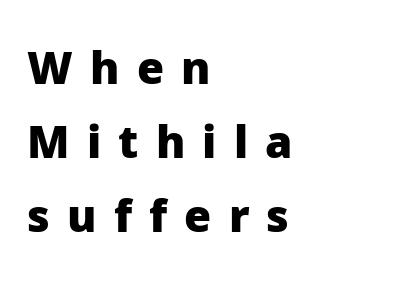
Q: Is the text bold? A: Yes.
Q: Is the text italic (slanted)? A: No, it is upright.
Q: Is the typeface a serif or a sans-serif typeface? A: Sans-serif.
Q: Is the text underlined? A: No.
Q: How is the paragraph aligned? A: Left-aligned.
Q: Is the spacing between letters normal or unusually wide? A: Unusually wide.
Q: Is the spacing between lines tight, normal or loose? A: Normal.
Q: Width (condensed, normal, or wide)? A: Normal.
Q: Stroke contrast? A: Low.
Q: x-height? A: Medium.
Q: Monospaced? A: No.
